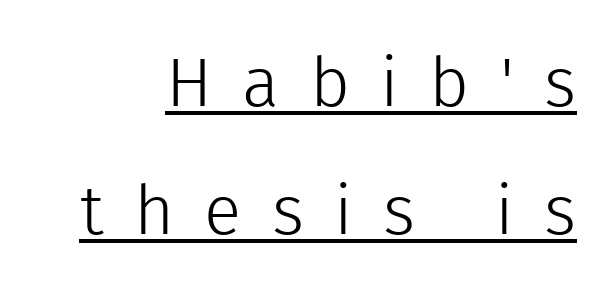
Look at the tracking — it's clearly loosened, letters drifting apart. Is this a heavy cut? Hardly; it is regular or lighter. You can tell it's not italic because the verticals are truly vertical. Every word sits above its own underline.
